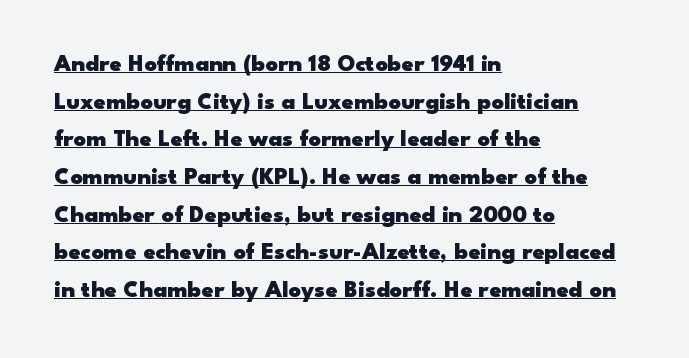
Unlike italic type, these characters show no tilt at all. Set as a true bold cut, around the 700 mark. Caption: multi-line text, flush left, ragged right. The typesetter has applied underlining to the passage shown. Short note: letters normally spaced. Regarding leading, the lines here are spaced in the standard way.
